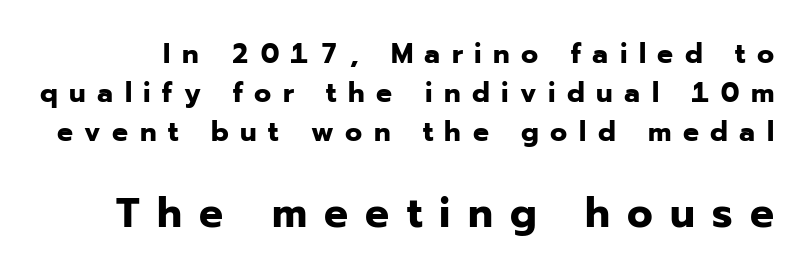
{"serif": "no", "italic": "no", "bold": "yes", "weight": "bold", "width": "normal", "stroke_contrast": "low", "x_height": "medium", "monospaced": "no", "underline": "no", "line_spacing": "normal", "line_spacing_ratio": 1.4, "letter_spacing": "wide", "letter_spacing_em": 0.41, "larger_block": "second", "size_ratio": 1.5, "glyph_px": 42}
